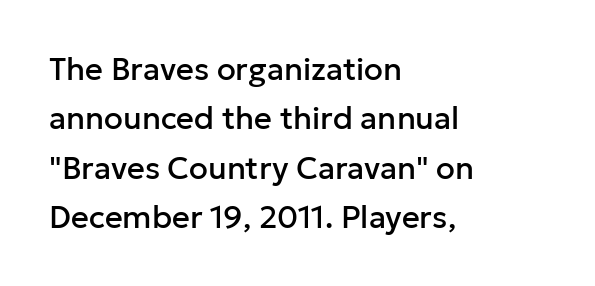
Q: Is the text italic (slanted)? A: No, it is upright.
Q: Is the typeface a serif or a sans-serif typeface? A: Sans-serif.
Q: Is the text underlined? A: No.
Q: How is the paragraph aligned? A: Left-aligned.
Q: Is the spacing between letters normal or unusually wide? A: Normal.
Q: Is the spacing between lines tight, normal or loose? A: Normal.
Q: Width (condensed, normal, or wide)? A: Normal.
Q: Stroke contrast? A: Low.
Q: x-height? A: Medium.
Q: Monospaced? A: No.
